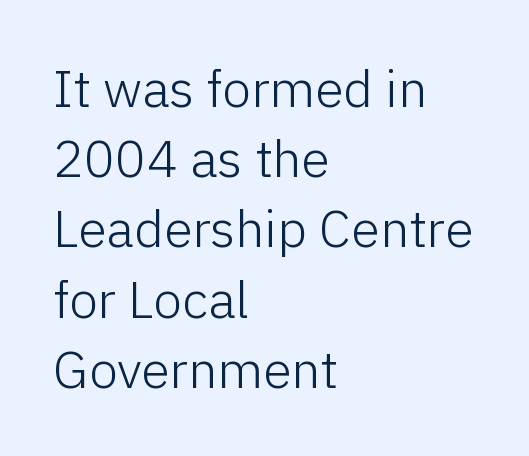
Q: Is the text bold? A: No.
Q: Is the text italic (slanted)? A: No, it is upright.
Q: Is the typeface a serif or a sans-serif typeface? A: Sans-serif.
Q: Is the text underlined? A: No.
Q: How is the paragraph aligned? A: Left-aligned.
Q: Is the spacing between letters normal or unusually wide? A: Normal.
Q: Is the spacing between lines tight, normal or loose? A: Normal.
Q: Width (condensed, normal, or wide)? A: Normal.
Q: Stroke contrast? A: Low.
Q: x-height? A: Medium.
Q: Monospaced? A: No.
